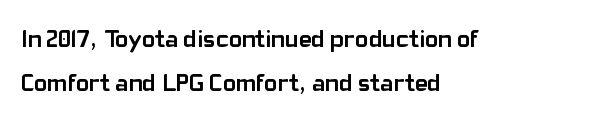
Q: Is the text bold? A: Yes.
Q: Is the text italic (slanted)? A: No, it is upright.
Q: Is the text underlined? A: No.
Q: How is the paragraph aligned? A: Left-aligned.
Q: Is the spacing between letters normal or unusually wide? A: Normal.
